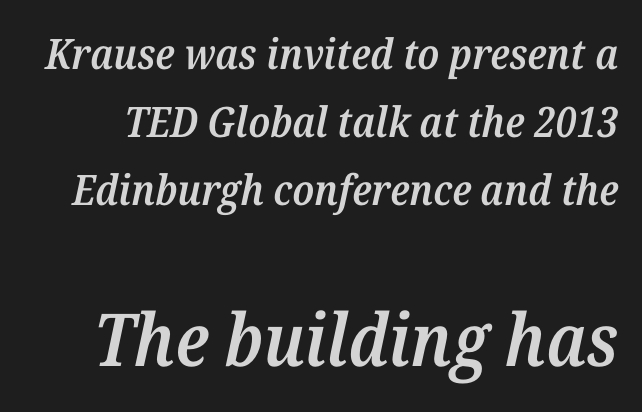
Is the type slanted? Yes — the strokes lean at a clear angle. Think of a printed novel: that variable character pitch is what you see here. This is serif lettering, the kind often seen in printed books. Bare-footed words on every line. The rendering uses a semibold face; strokes are thickened but not to full bold. The passage shown stacks its lines at a standard gap.
